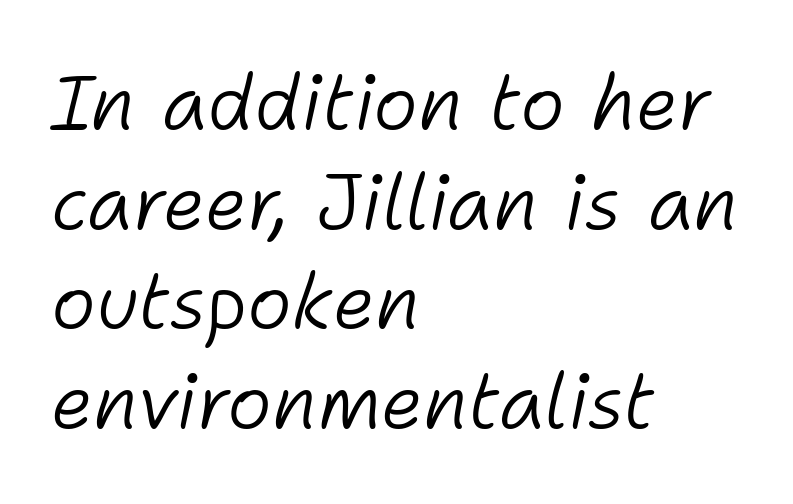
A typesetter would call this proportional, since set widths differ per character. The space directly below the letters is spotless. Glyph-to-glyph distance matches everyday printed text. Stem width sits at or under what a default text font uses. Does the lettering tilt? It does — this is italic. Summary of vertical rhythm: regular, with standard interline spacing.
